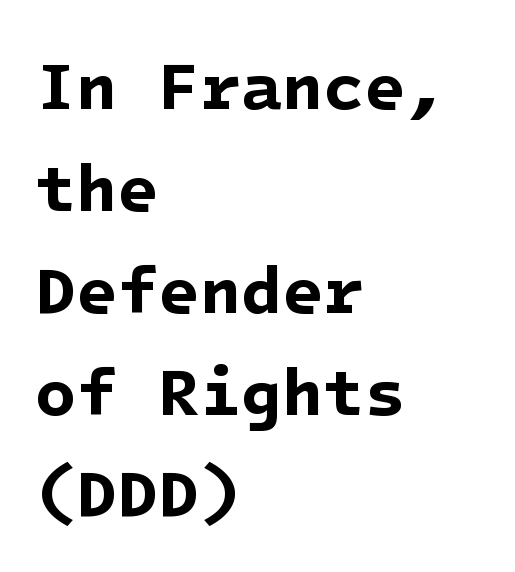
{"serif": "no", "bold": "yes", "weight": "bold", "width": "normal", "stroke_contrast": "low", "x_height": "medium", "underline": "no", "align": "left", "line_spacing": "normal", "line_spacing_ratio": 1.52, "letter_spacing": "normal", "letter_spacing_em": 0.0, "glyph_px": 67}
